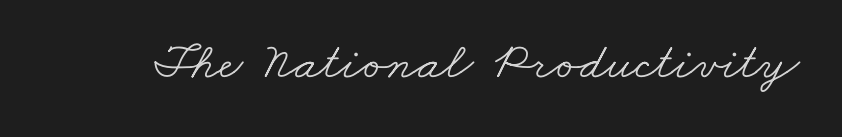
The image shows 52 px light, wide serif type; set normal letter spacing, not underlined; low stroke contrast and a small x-height.
